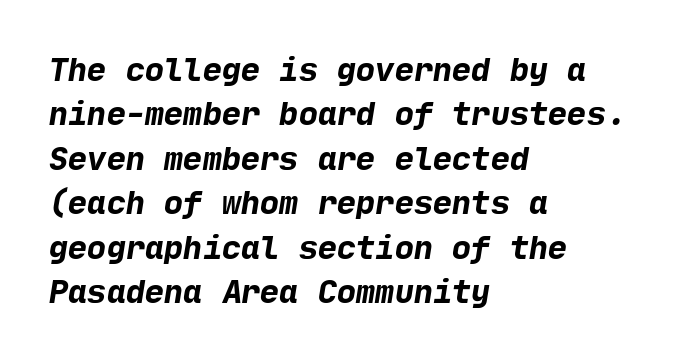
The image shows 32 px bold sans-serif type; set left-aligned, normal line spacing (1.39x), normal letter spacing, not underlined; low stroke contrast and a medium x-height.
